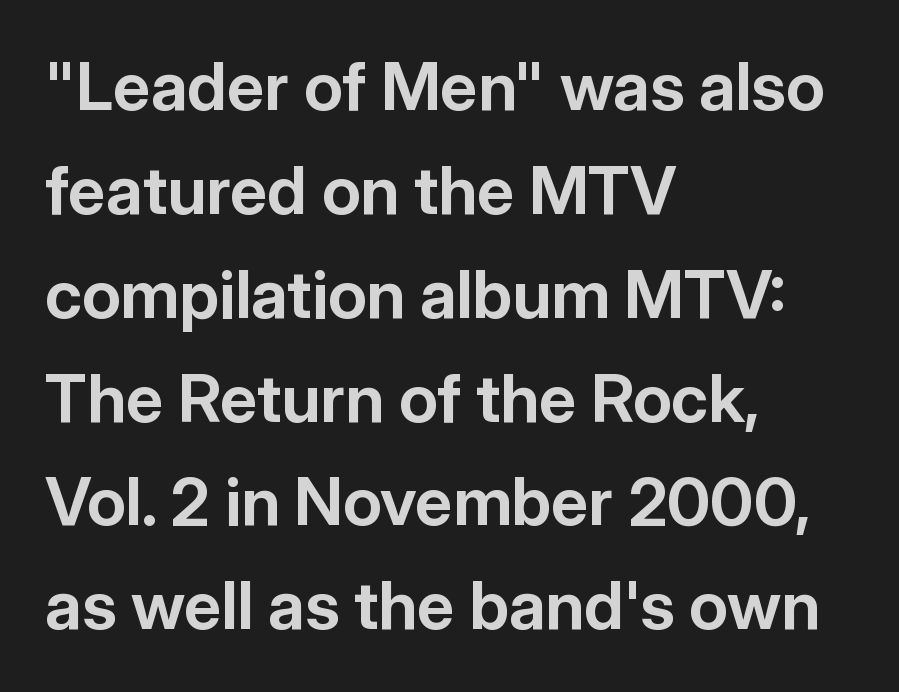
Posture: vertical. Compared with a centered layout, this one pins lines to the left instead. A typesetter would call this zero additional tracking. This rendering features lettering with no underline. If you measured baseline to baseline, you'd find a middling distance. No feet cap the strokes, marking this as sans-serif type.
